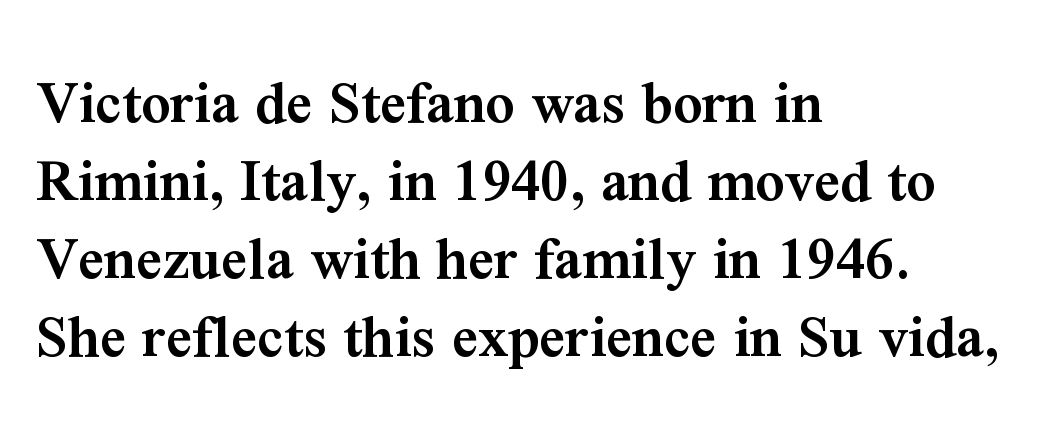
The image shows 64 px semibold serif type, upright; set left-aligned, line spacing 1.22x, normal letter spacing, not underlined; medium stroke contrast and a medium x-height.
